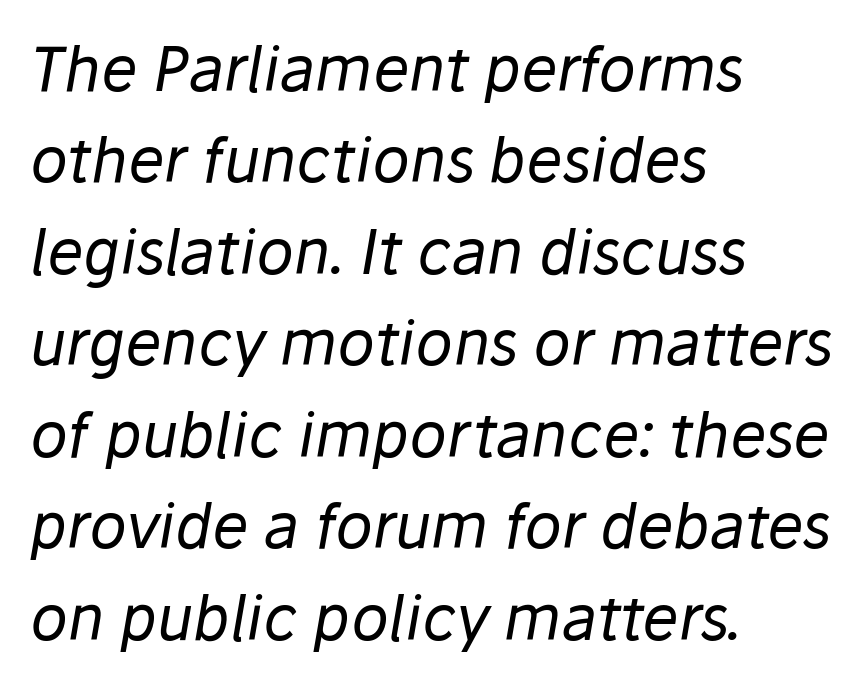
The letters sit at their default tracking, neither squeezed nor spread. Honestly, there is no underline to notice here at all. Would a proofreader flag this as italicized? Yes. Casual observation: everything's shoved over to the left. Here the designer chose a conventional face with non-uniform glyph widths. Quick note: interline space is typical.
